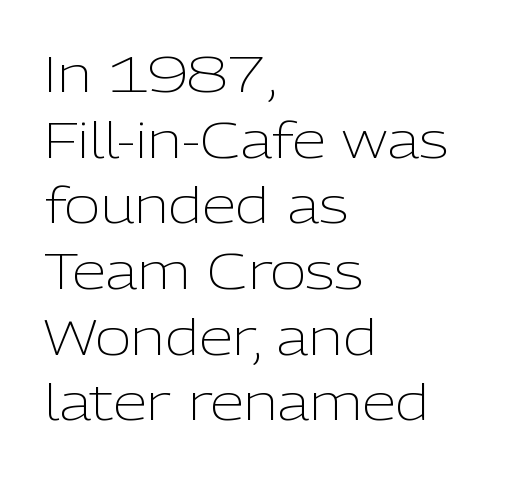
The image shows 49 px light sans-serif type, upright; set left-aligned, normal line spacing (1.34x), normal letter spacing, not underlined; low stroke contrast and a medium x-height.
